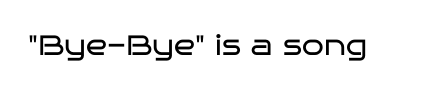
The image shows 28 px regular-weight, wide sans-serif type, upright; set normal letter spacing, not underlined; low stroke contrast and a large x-height.
